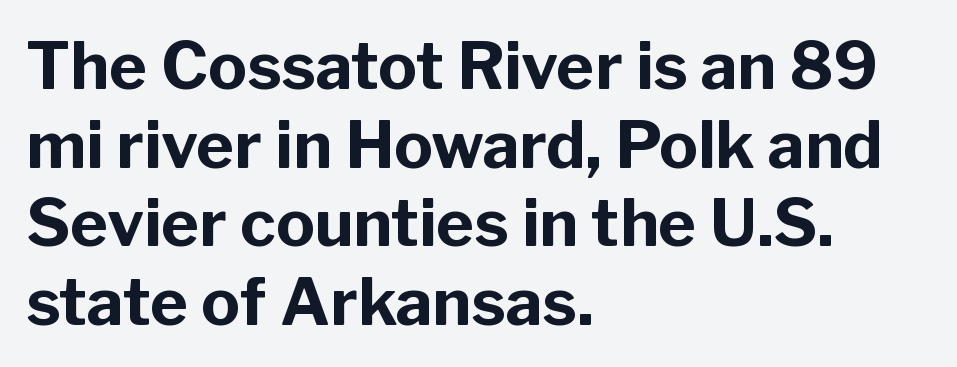
The image shows 65 px bold sans-serif type, upright; set left-aligned, line spacing 1.21x, normal letter spacing, not underlined; low stroke contrast and a medium x-height.
